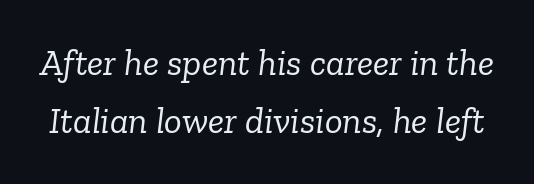
{"serif": "yes", "italic": "yes", "lean": "right", "slant_degrees": 6, "bold": "no", "weight": "light", "width": "normal", "stroke_contrast": "low", "x_height": "medium", "monospaced": "no", "underline": "no", "line_spacing": "normal", "line_spacing_ratio": 1.57, "letter_spacing": "normal", "letter_spacing_em": 0.0, "glyph_px": 37}
